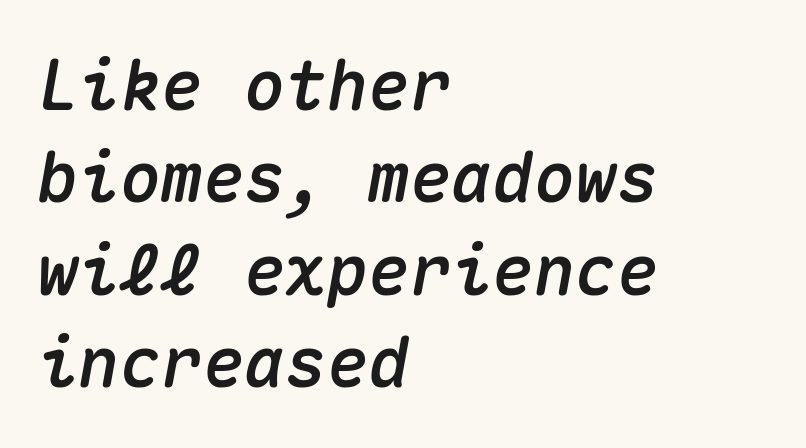
The image shows 69 px text type, italic (leaning right), monospaced; set left-aligned, normal line spacing (1.34x), normal letter spacing, not underlined; medium stroke contrast and a medium x-height.
